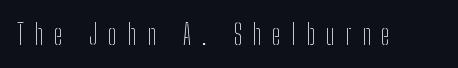
The image shows 28 px thin, condensed sans-serif type, upright; set unusually wide letter spacing (+0.39 em), not underlined; low stroke contrast and a medium x-height.
